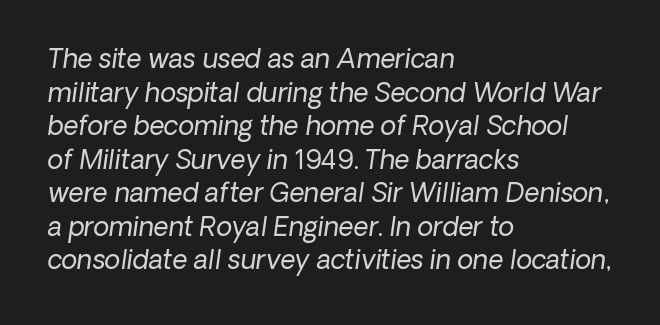
Q: Is the text bold? A: No.
Q: Is the text italic (slanted)? A: Yes, it leans right by about 8 degrees.
Q: Is the text underlined? A: No.
Q: How is the paragraph aligned? A: Left-aligned.
Q: Is the spacing between letters normal or unusually wide? A: Normal.
Q: Is the spacing between lines tight, normal or loose? A: Normal.
